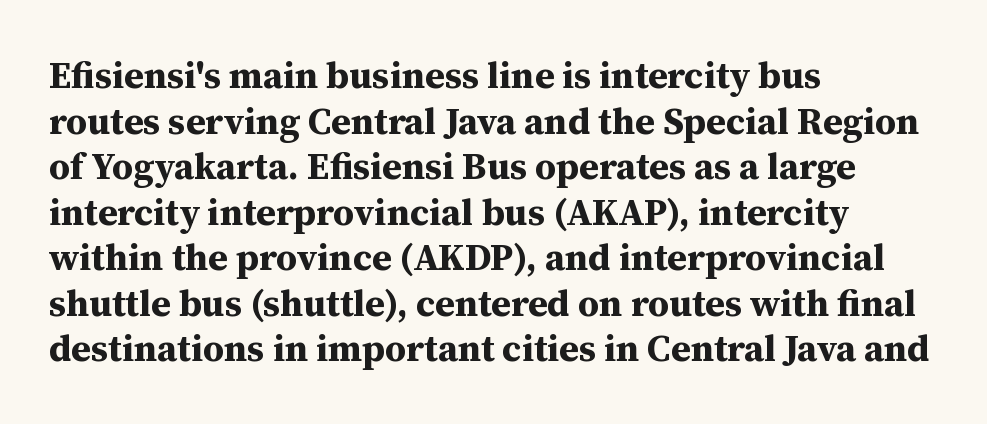
To sum up the face: it has serifs. A full-strength bold gives these letters their thick strokes. Any mark beneath the type? The region is blank. All the whitespace from short lines collects on the right.
